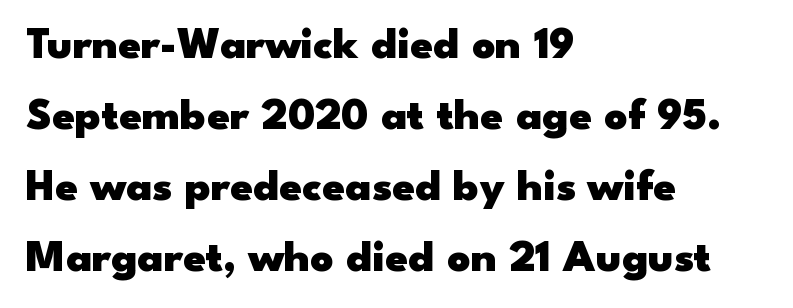
The image shows 45 px heavy, wide sans-serif type, upright; set left-aligned, normal line spacing (1.58x), normal letter spacing, not underlined; low stroke contrast and a small x-height.
